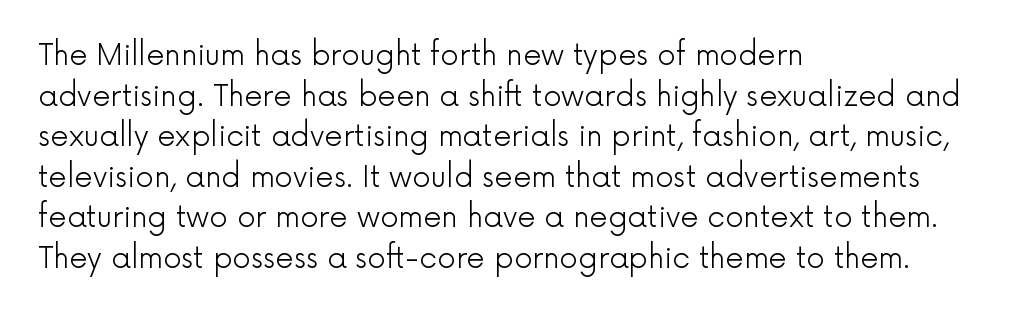
{"serif": "no", "italic": "no", "bold": "no", "weight": "light", "width": "normal", "x_height": "medium", "monospaced": "no", "underline": "no", "align": "left", "line_spacing": "normal", "line_spacing_ratio": 1.4, "letter_spacing": "normal", "letter_spacing_em": 0.0, "glyph_px": 29}
